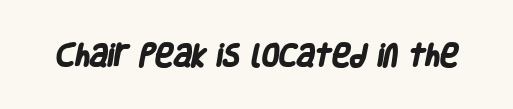
The baseline area is clear. The face used here is rendered with its standard letterfit. The face used here has the dense, thick strokes of a bold.
